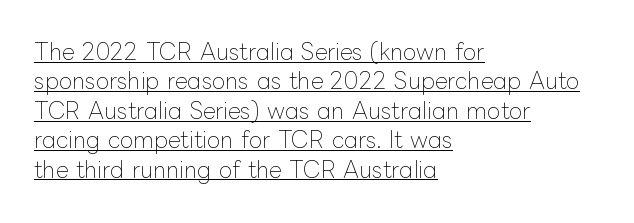
Q: Is the text bold? A: No.
Q: Is the text italic (slanted)? A: No, it is upright.
Q: Is the text underlined? A: Yes.
Q: How is the paragraph aligned? A: Left-aligned.
Q: Is the spacing between letters normal or unusually wide? A: Normal.
Q: Is the spacing between lines tight, normal or loose? A: Normal.
